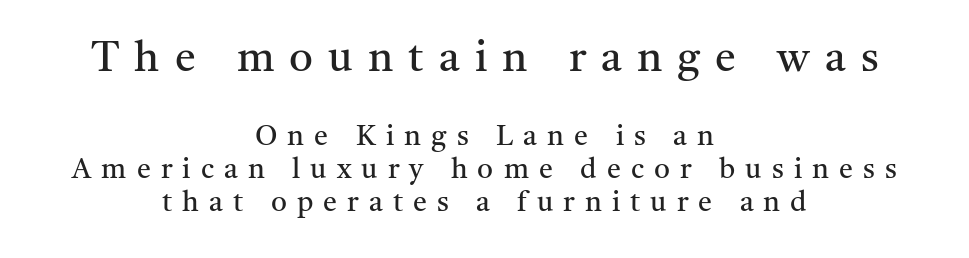
Q: Is the text bold? A: No.
Q: Is the text italic (slanted)? A: No, it is upright.
Q: Is the typeface a serif or a sans-serif typeface? A: Serif.
Q: Is the text underlined? A: No.
Q: How is the paragraph aligned? A: Centered.
Q: Is the spacing between letters normal or unusually wide? A: Unusually wide.
Q: Which block of text is set in a larger size, the first (top) or the second (bottom)? A: The first (top) one.
Q: Width (condensed, normal, or wide)? A: Normal.
Q: Stroke contrast? A: Medium.
Q: x-height? A: Medium.
Q: Monospaced? A: No.
